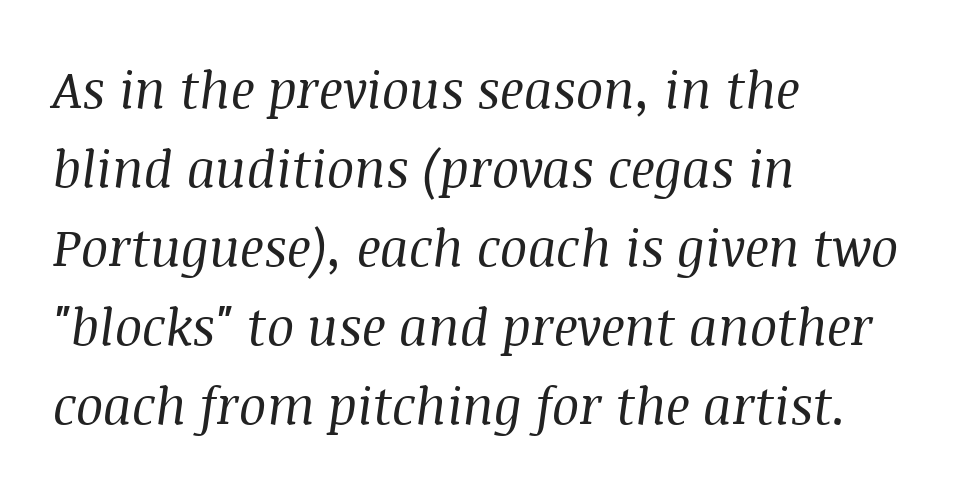
The image shows 51 px regular-weight serif type, italic (leaning right); set left-aligned, normal line spacing (1.55x), normal letter spacing, not underlined; medium stroke contrast and a large x-height.
